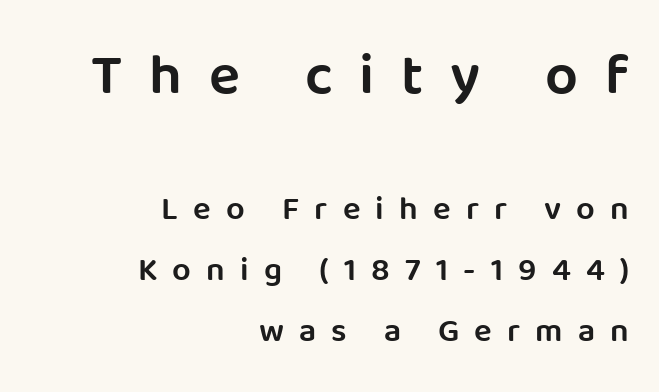
Q: Is the text bold? A: Semi-bold.
Q: Is the text italic (slanted)? A: No, it is upright.
Q: Is the typeface a serif or a sans-serif typeface? A: Sans-serif.
Q: Is the text underlined? A: No.
Q: How is the paragraph aligned? A: Right-aligned.
Q: Is the spacing between letters normal or unusually wide? A: Unusually wide.
Q: Which block of text is set in a larger size, the first (top) or the second (bottom)? A: The first (top) one.
Q: Width (condensed, normal, or wide)? A: Normal.
Q: Stroke contrast? A: Low.
Q: x-height? A: Large.
Q: Monospaced? A: No.
